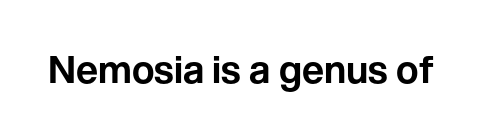
The image shows 38 px sans-serif type, upright; set normal letter spacing, not underlined; low stroke contrast and a medium x-height.
